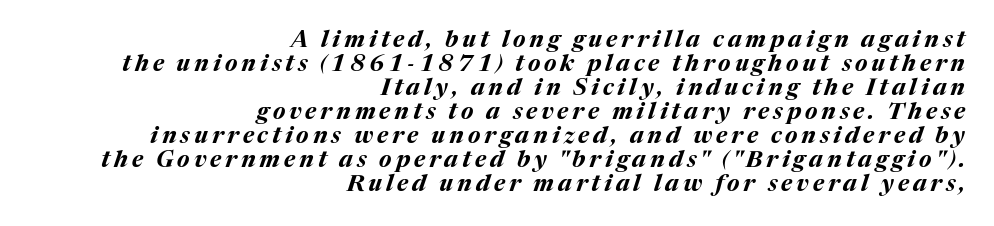
The image shows 23 px bold type, italic (leaning right); set right-aligned, tight line spacing (1.04x), not underlined.
